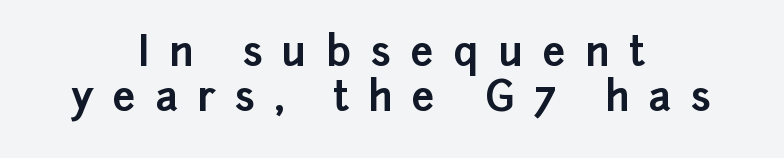
Quick note: interline space is minimal. Nope, not italic — everything's standing straight. Alignment: centered. How heavy is the stroke? Heavy — this is a bold. In terms of letterspacing, this is a distinctly airy, spread setting. Note the varied advance widths — an 'i' is clearly narrower than an 'm'.
